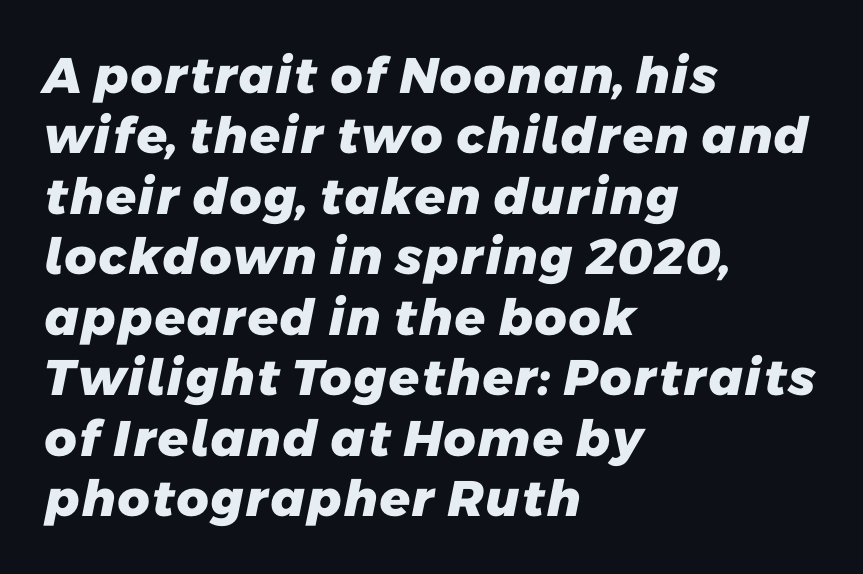
Q: Is the text bold? A: Yes.
Q: Is the typeface a serif or a sans-serif typeface? A: Sans-serif.
Q: Is the text underlined? A: No.
Q: How is the paragraph aligned? A: Left-aligned.
Q: Is the spacing between letters normal or unusually wide? A: Normal.
Q: Width (condensed, normal, or wide)? A: Normal.
Q: Stroke contrast? A: Low.
Q: x-height? A: Medium.
Q: Monospaced? A: No.
